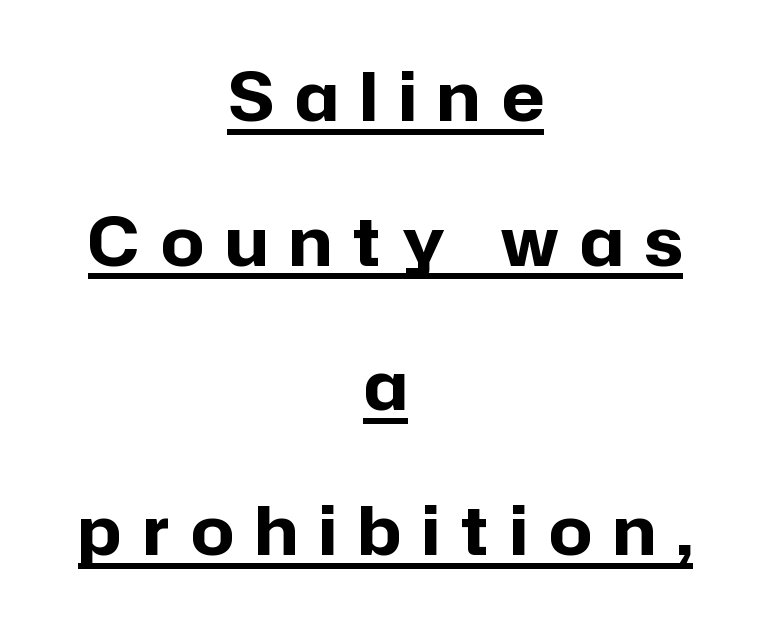
The image shows 67 px bold sans-serif type, upright; set centered, loose line spacing (2.16x), unusually wide letter spacing (+0.32 em), underlined; low stroke contrast and a medium x-height.
